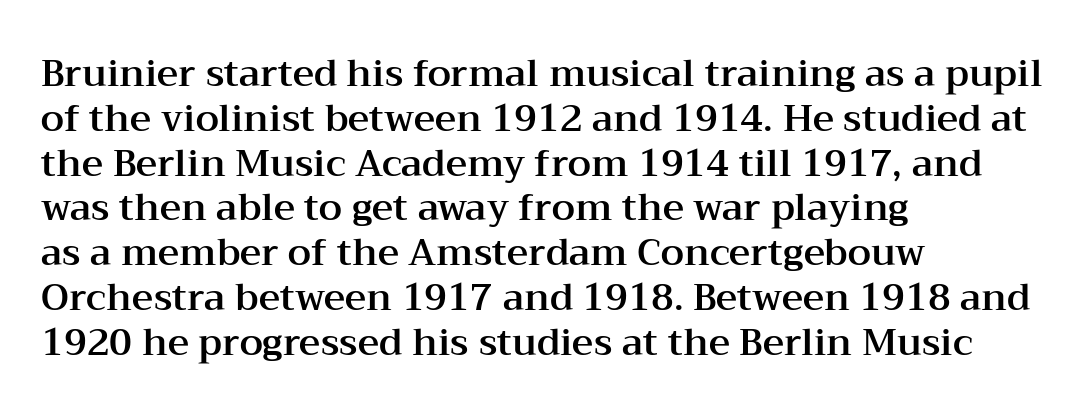
{"serif": "yes", "italic": "no", "width": "wide", "stroke_contrast": "medium", "x_height": "medium", "monospaced": "no", "underline": "no", "align": "left", "line_spacing_ratio": 1.21, "letter_spacing": "normal", "letter_spacing_em": 0.0, "glyph_px": 37}
